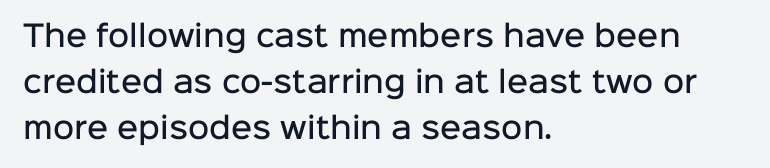
Q: Is the text bold? A: Semi-bold.
Q: Is the text italic (slanted)? A: No, it is upright.
Q: Is the typeface a serif or a sans-serif typeface? A: Sans-serif.
Q: Is the text underlined? A: No.
Q: How is the paragraph aligned? A: Left-aligned.
Q: Is the spacing between letters normal or unusually wide? A: Normal.
Q: Is the spacing between lines tight, normal or loose? A: Normal.
Q: Width (condensed, normal, or wide)? A: Normal.
Q: Stroke contrast? A: Low.
Q: x-height? A: Medium.
Q: Monospaced? A: No.
